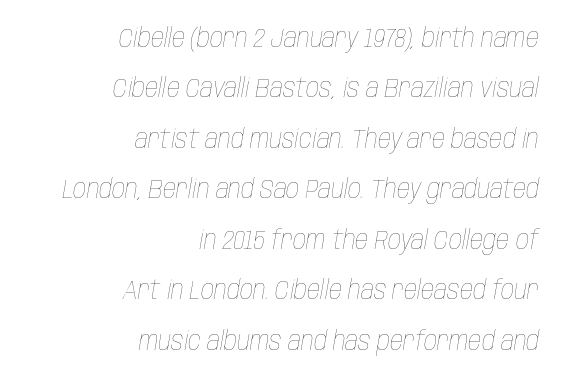
{"italic": "yes", "lean": "right", "slant_degrees": 10, "bold": "no", "underline": "no", "align": "right", "line_spacing": "loose", "line_spacing_ratio": 1.94, "letter_spacing": "normal", "letter_spacing_em": 0.0, "glyph_px": 26}
